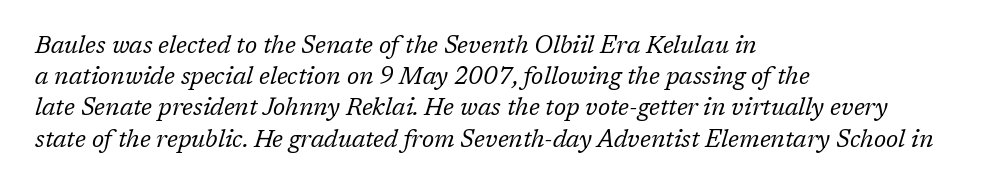
{"italic": "yes", "lean": "right", "slant_degrees": 17, "bold": "no", "underline": "no", "align": "left", "line_spacing": "normal", "line_spacing_ratio": 1.3, "letter_spacing": "normal", "letter_spacing_em": 0.0, "glyph_px": 24}
